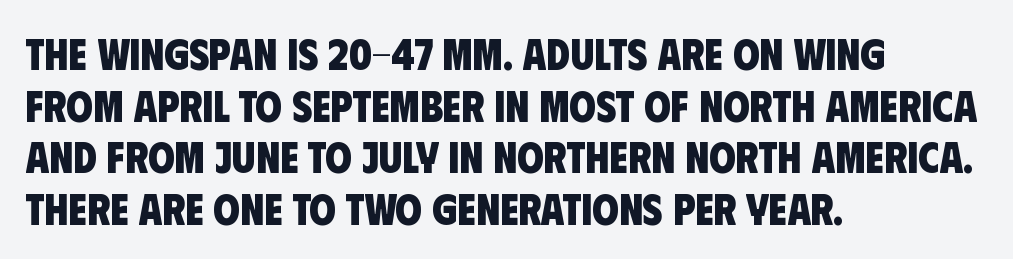
{"serif": "no", "bold": "yes", "weight": "heavy", "width": "condensed", "stroke_contrast": "low", "x_height": "large", "monospaced": "no", "underline": "no", "align": "left", "line_spacing_ratio": 1.2, "letter_spacing": "normal", "letter_spacing_em": 0.0, "glyph_px": 43}
